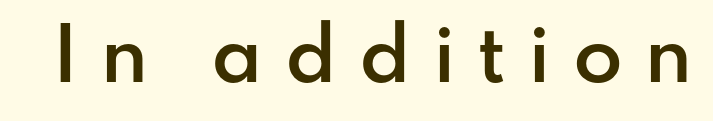
The image shows 72 px semibold sans-serif type, upright; set unusually wide letter spacing (+0.3 em), not underlined; low stroke contrast and a small x-height.
